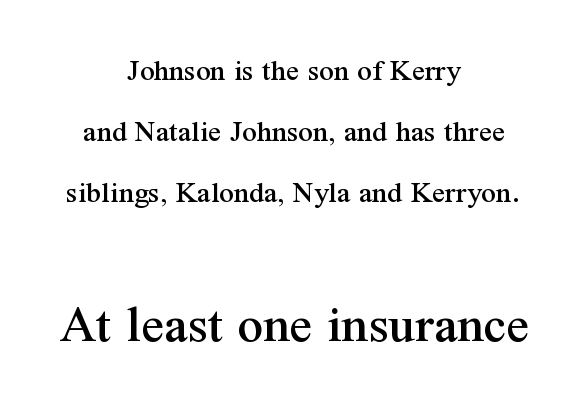
Q: Is the text italic (slanted)? A: No, it is upright.
Q: Is the typeface a serif or a sans-serif typeface? A: Serif.
Q: Is the text underlined? A: No.
Q: How is the paragraph aligned? A: Centered.
Q: Is the spacing between letters normal or unusually wide? A: Normal.
Q: Is the spacing between lines tight, normal or loose? A: Loose.
Q: Which block of text is set in a larger size, the first (top) or the second (bottom)? A: The second (bottom) one.
Q: Width (condensed, normal, or wide)? A: Normal.
Q: Stroke contrast? A: Medium.
Q: x-height? A: Medium.
Q: Monospaced? A: No.
